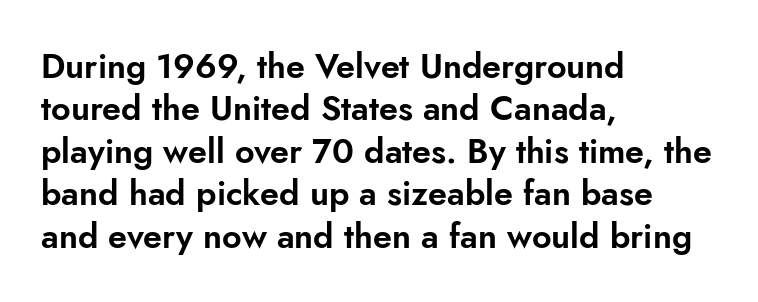
The image shows 34 px sans-serif type, upright; set left-aligned, normal line spacing (1.25x), normal letter spacing, not underlined; low stroke contrast and a small x-height.
